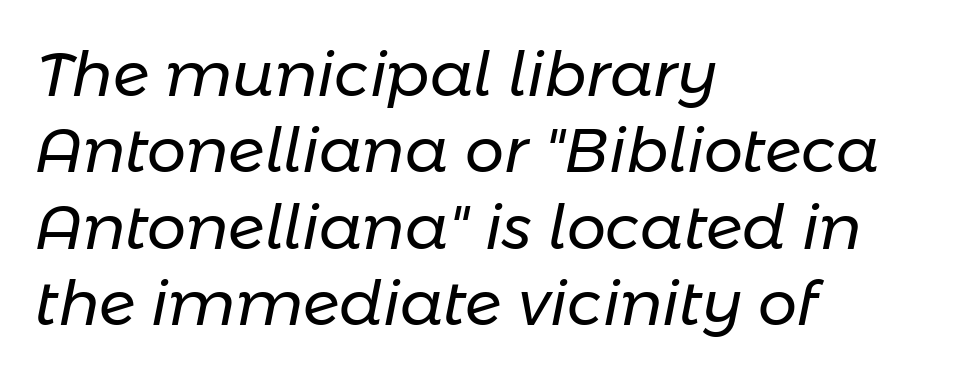
Q: Is the text bold? A: No.
Q: Is the text italic (slanted)? A: Yes, it leans right by about 11 degrees.
Q: Is the text underlined? A: No.
Q: How is the paragraph aligned? A: Left-aligned.
Q: Is the spacing between letters normal or unusually wide? A: Normal.
Q: Width (condensed, normal, or wide)? A: Normal.
Q: Stroke contrast? A: Low.
Q: x-height? A: Medium.
Q: Monospaced? A: No.
